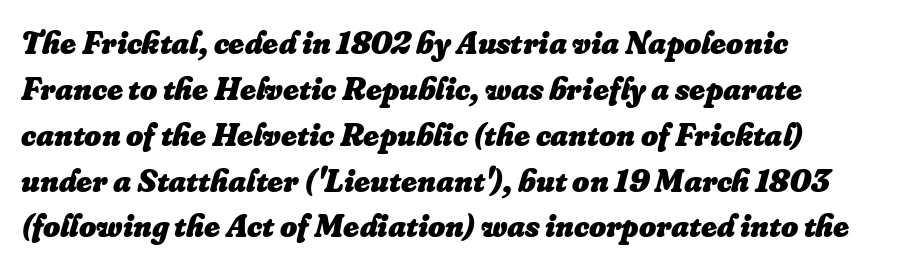
{"italic": "yes", "lean": "right", "slant_degrees": 16, "bold": "yes", "weight": "heavy", "width": "normal", "stroke_contrast": "low", "x_height": "small", "monospaced": "no", "underline": "no", "align": "left", "line_spacing": "normal", "line_spacing_ratio": 1.39, "letter_spacing": "normal", "letter_spacing_em": 0.0, "glyph_px": 33}
